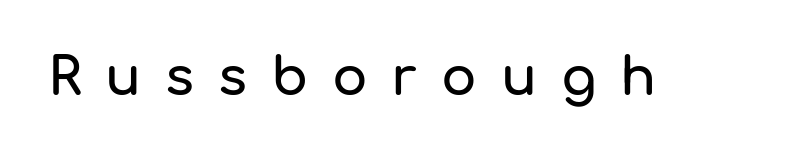
Q: Is the text italic (slanted)? A: No, it is upright.
Q: Is the typeface a serif or a sans-serif typeface? A: Sans-serif.
Q: Is the text underlined? A: No.
Q: Is the spacing between letters normal or unusually wide? A: Unusually wide.
Q: Width (condensed, normal, or wide)? A: Normal.
Q: Stroke contrast? A: Low.
Q: x-height? A: Medium.
Q: Monospaced? A: No.
